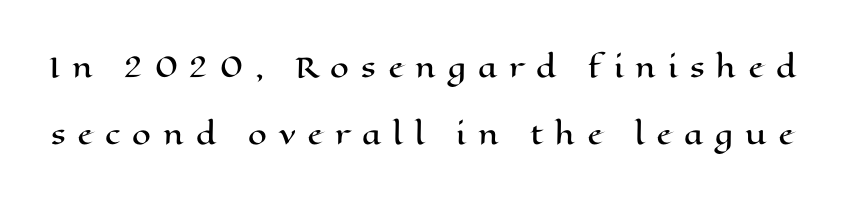
The font's upright variant was chosen for this text. One glance says open: line gaps are wider than usual. Observe the wide spacing: letters keep a clear distance from each other. Decoration check: the copy has no underline.
